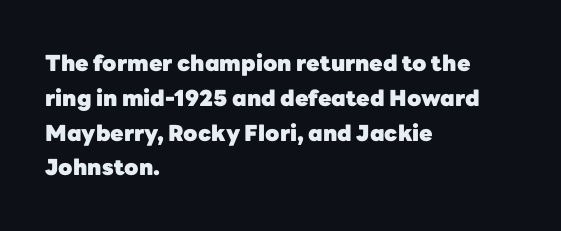
The image shows 22 px bold type, upright; set left-aligned, normal line spacing (1.58x), normal letter spacing, not underlined.
